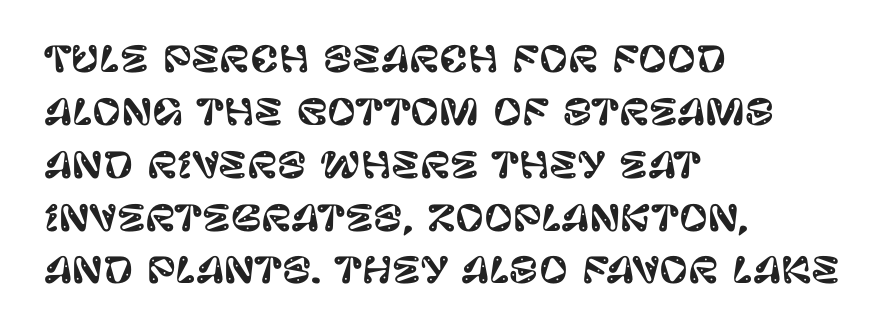
The image shows 35 px sans-serif type; set left-aligned, normal line spacing (1.51x), normal letter spacing, not underlined; low stroke contrast and a large x-height.
